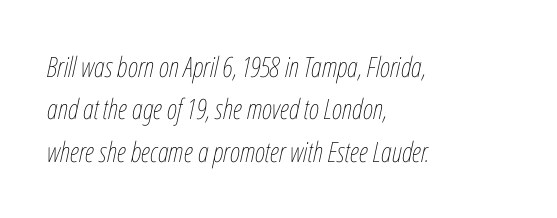
The lettering tilts uniformly, giving the passage an italic look. These lines stack with their left ends in a neat column. Default kerning and tracking; the words read as compact shapes. Regarding leading, the lines here are spaced in the standard way. Each stroke keeps to a modest, everyday thickness or less. This sample has the flowing, uneven cadence of proportional lettering.
